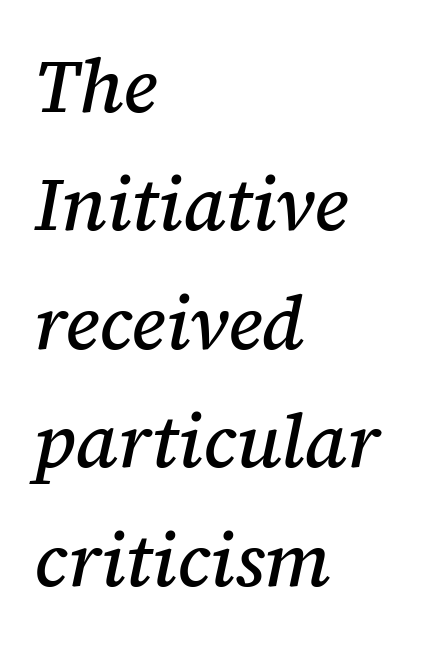
{"serif": "yes", "italic": "yes", "lean": "right", "slant_degrees": 12, "width": "normal", "stroke_contrast": "medium", "x_height": "medium", "monospaced": "no", "underline": "no", "align": "left", "line_spacing": "normal", "line_spacing_ratio": 1.58, "letter_spacing": "normal", "letter_spacing_em": 0.0, "glyph_px": 75}
